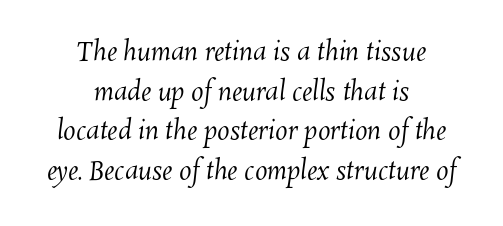
{"bold": "no", "underline": "no", "align": "center", "line_spacing": "normal", "line_spacing_ratio": 1.59, "letter_spacing": "normal", "letter_spacing_em": 0.0, "glyph_px": 25}
